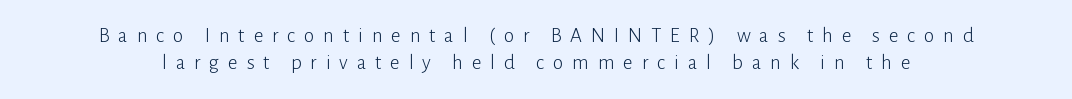
The image shows 21 px text type, upright; set normal line spacing (1.27x), unusually wide letter spacing (+0.42 em), not underlined.
